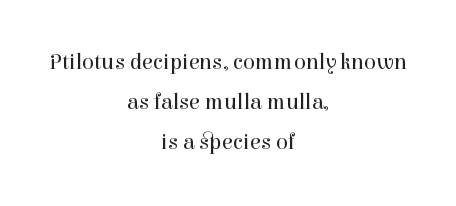
The font's upright variant was chosen for this text. A student would call this center alignment; a typographer would say set centered. This reads as an unemphasized weight, regular at the heaviest. The passage shown has conventional tracking throughout. Descender tails drop into unmarked territory.
